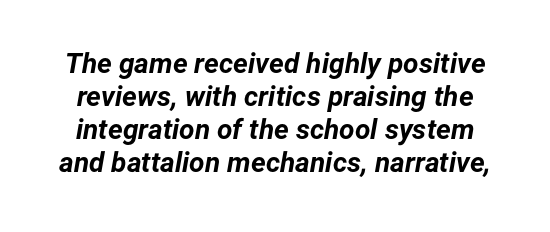
{"italic": "yes", "lean": "right", "slant_degrees": 12, "bold": "yes", "weight": "bold", "width": "normal", "stroke_contrast": "low", "x_height": "medium", "monospaced": "no", "underline": "no", "line_spacing_ratio": 1.18, "letter_spacing": "normal", "letter_spacing_em": 0.0, "glyph_px": 28}
